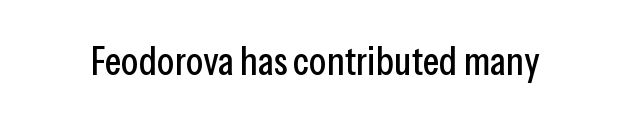
A typesetter would call this zero additional tracking. The rendering uses natural spacing where letterforms have individual widths. No feet cap the strokes, marking this as sans-serif type. These lines were composed using upright roman letters.
